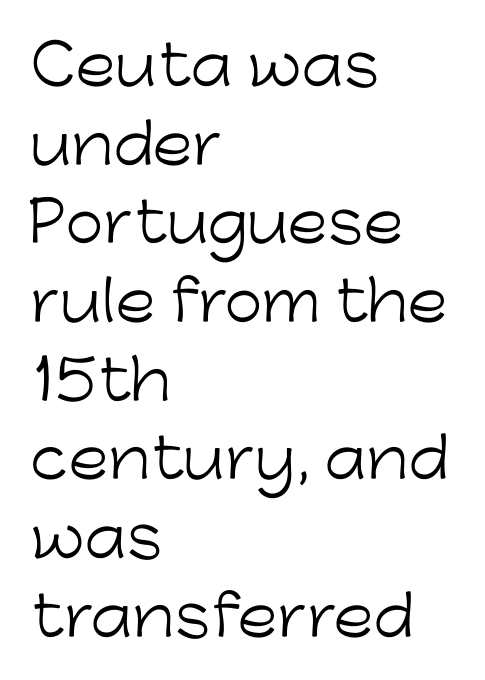
{"serif": "no", "italic": "no", "bold": "no", "weight": "light", "width": "normal", "stroke_contrast": "low", "x_height": "medium", "monospaced": "no", "underline": "no", "align": "left", "line_spacing": "normal", "line_spacing_ratio": 1.43, "letter_spacing": "normal", "letter_spacing_em": 0.0, "glyph_px": 55}
